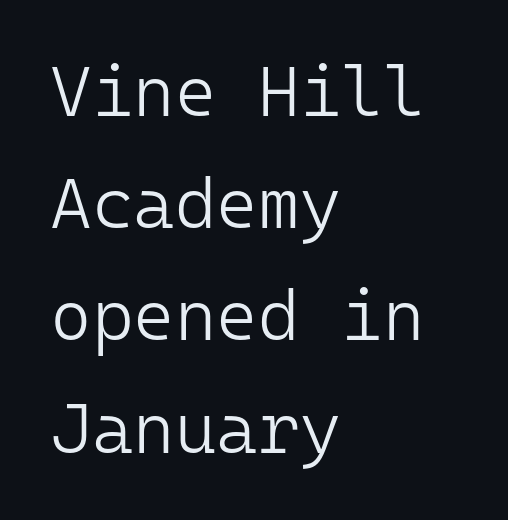
The image shows 71 px light sans-serif type, upright, monospaced; set left-aligned, normal line spacing (1.58x), normal letter spacing, not underlined; low stroke contrast and a medium x-height.
